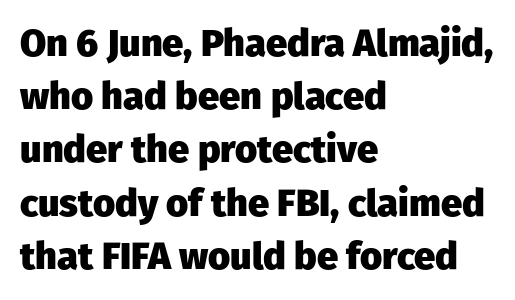
The image shows 38 px heavy sans-serif type, upright; set left-aligned, normal line spacing (1.4x), normal letter spacing, not underlined; low stroke contrast and a medium x-height.
